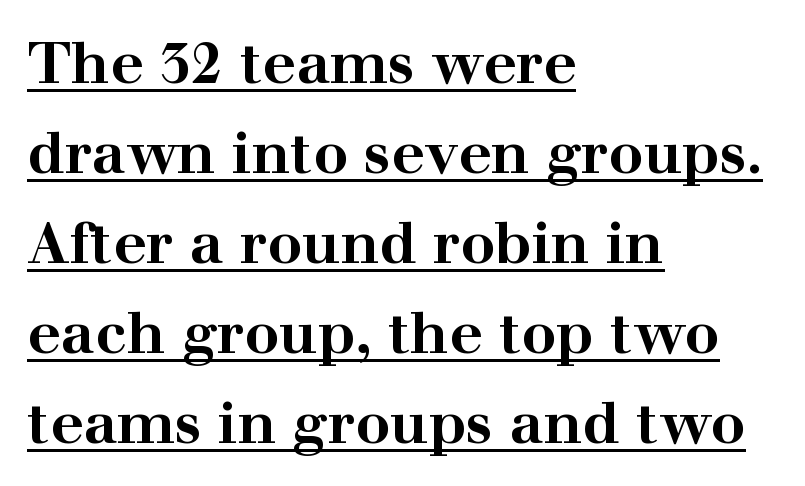
Q: Is the text bold? A: Yes.
Q: Is the text italic (slanted)? A: No, it is upright.
Q: Is the typeface a serif or a sans-serif typeface? A: Serif.
Q: Is the text underlined? A: Yes.
Q: How is the paragraph aligned? A: Left-aligned.
Q: Is the spacing between letters normal or unusually wide? A: Normal.
Q: Is the spacing between lines tight, normal or loose? A: Normal.
Q: Width (condensed, normal, or wide)? A: Wide.
Q: Stroke contrast? A: High.
Q: x-height? A: Medium.
Q: Monospaced? A: No.
